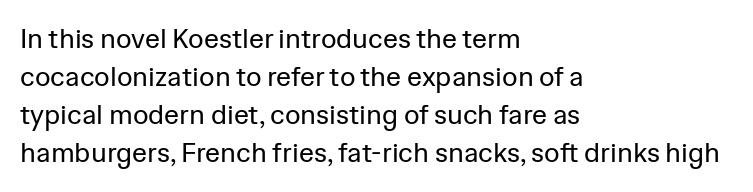
The designer left line spacing at the default. A classic flush-left, rag-right setting is used for this passage. The font sits on the lighter half of the weight spectrum, regular included. The letters stand straight up with perfectly vertical stems. No word sits above an underline.
